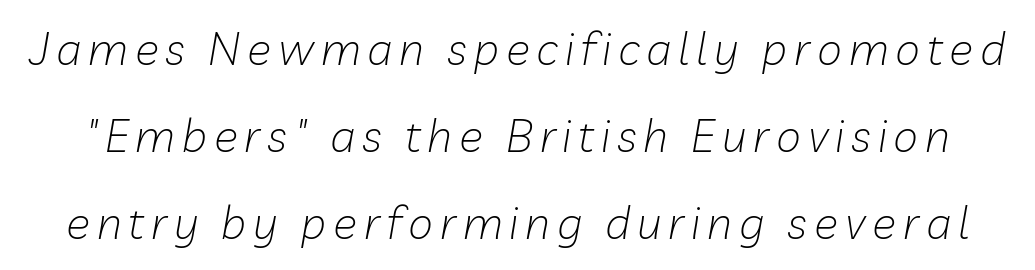
This sample has the flowing, uneven cadence of proportional lettering. There's an unmistakable incline to the writing here. A light-to-regular cut is what we see here. Loosely led — the rows are spread out.
